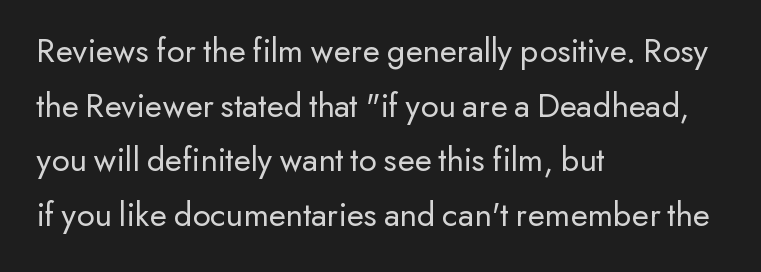
The image shows 35 px regular-weight sans-serif type, upright; set left-aligned, normal line spacing (1.56x), normal letter spacing, not underlined; low stroke contrast and a small x-height.
